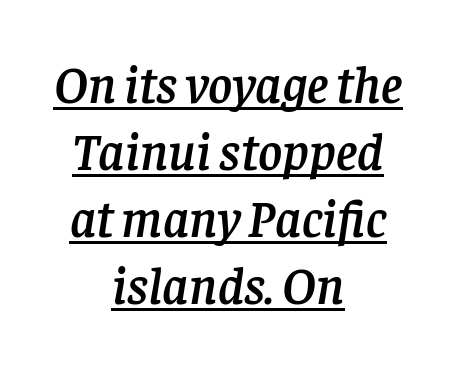
{"serif": "yes", "italic": "yes", "lean": "right", "slant_degrees": 8, "width": "normal", "stroke_contrast": "low", "x_height": "large", "monospaced": "no", "underline": "yes", "align": "center", "line_spacing": "normal", "line_spacing_ratio": 1.29, "letter_spacing": "normal", "letter_spacing_em": 0.0, "glyph_px": 52}
